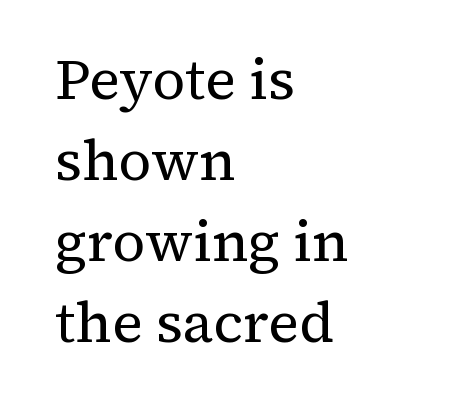
{"serif": "yes", "italic": "no", "bold": "no", "weight": "regular", "width": "normal", "stroke_contrast": "medium", "x_height": "medium", "monospaced": "no", "underline": "no", "align": "left", "line_spacing": "normal", "line_spacing_ratio": 1.42, "letter_spacing": "normal", "letter_spacing_em": 0.0, "glyph_px": 57}
